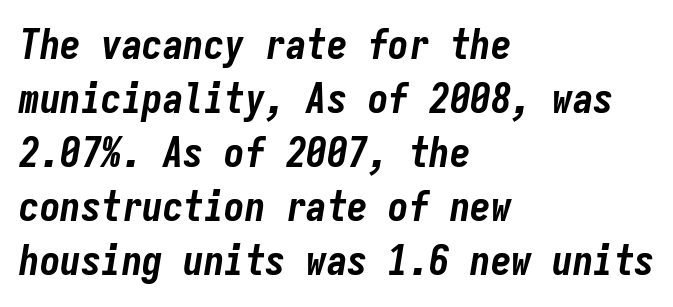
Notice how the stems are inclined rather than vertical — that's the hallmark of italics. The passage shown stacks its lines at a standard gap. Glance below the letters and you will spot only blank space. The passage shown is emphatically bold. Alignment: flush left. Is this a fixed-width face? Yes — each glyph sits in an identical cell.
